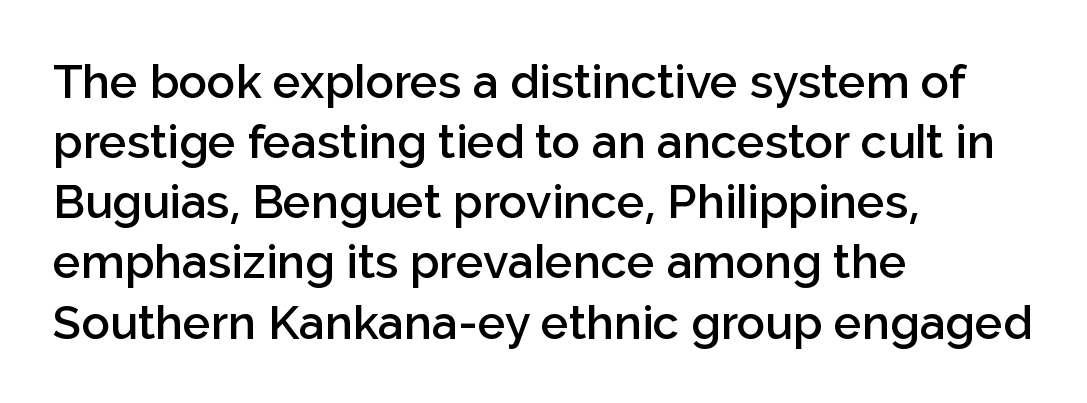
This rendering leaves character spacing at its baseline value. Regarding serifs, this sample does without them. The font is running at a semibold setting, under full bold. Upright lettering throughout. Do the characters align in a grid? No, the font is proportional. Bare-footed words on every line.
